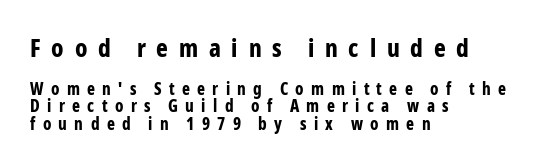
Observe the wide spacing: letters keep a clear distance from each other. Every stem runs plumb, perpendicular to the baseline. A student would notice the top passage is typeset larger than what follows. One-word summary of the alignment: left. Clear beneath every line of the passage.
